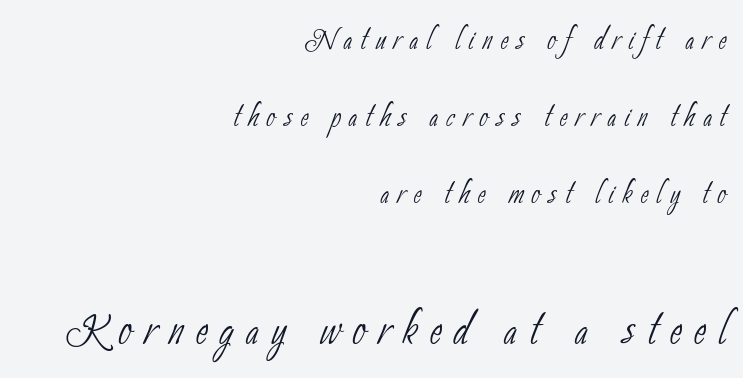
The lower block of text is set noticeably larger than the block above it. Weight: regular or lighter. This sample has the flowing, uneven cadence of proportional lettering. Honestly, there is no underline to notice here at all. Each line ends at the same right margin while the left side varies.
